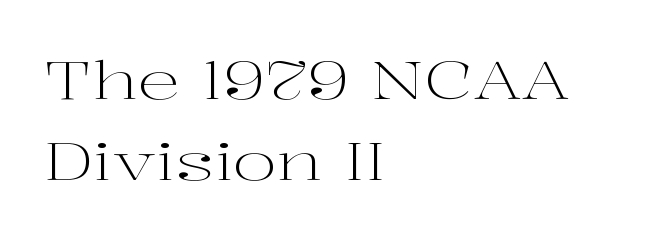
Q: Is the text bold? A: No.
Q: Is the text italic (slanted)? A: No, it is upright.
Q: Is the typeface a serif or a sans-serif typeface? A: Serif.
Q: Is the text underlined? A: No.
Q: How is the paragraph aligned? A: Left-aligned.
Q: Is the spacing between letters normal or unusually wide? A: Normal.
Q: Is the spacing between lines tight, normal or loose? A: Normal.
Q: Width (condensed, normal, or wide)? A: Wide.
Q: Stroke contrast? A: High.
Q: x-height? A: Medium.
Q: Monospaced? A: No.
